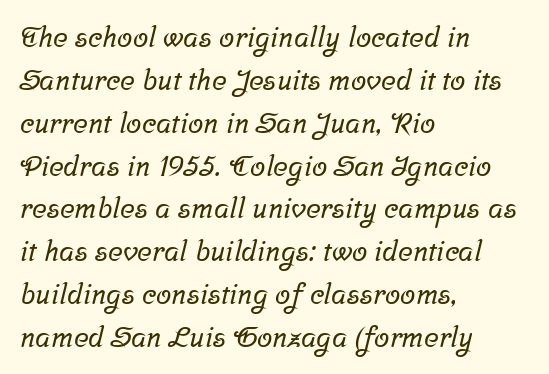
Whoever set this chose a conventional vertical rhythm. Look at the tracking — it's just the regular setting, nothing added. Descenders hang freely into open space. Horizontally, the lines are justified to the leading edge only. Here the designer chose a conventional face with non-uniform glyph widths.
